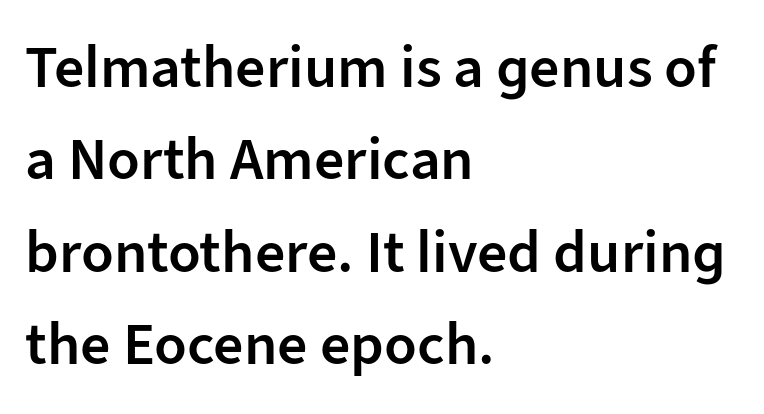
The image shows 60 px semibold sans-serif type, upright; set left-aligned, normal line spacing (1.54x), normal letter spacing, not underlined; low stroke contrast and a medium x-height.
